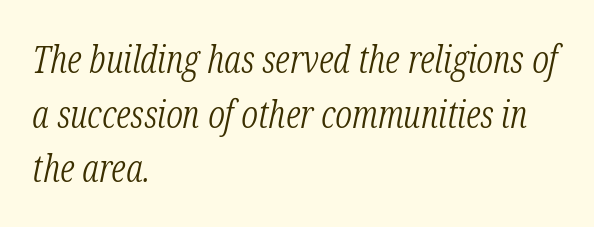
The image shows 38 px light, condensed serif type, italic (leaning right); set left-aligned, normal line spacing (1.44x), normal letter spacing, not underlined; low stroke contrast and a medium x-height.
